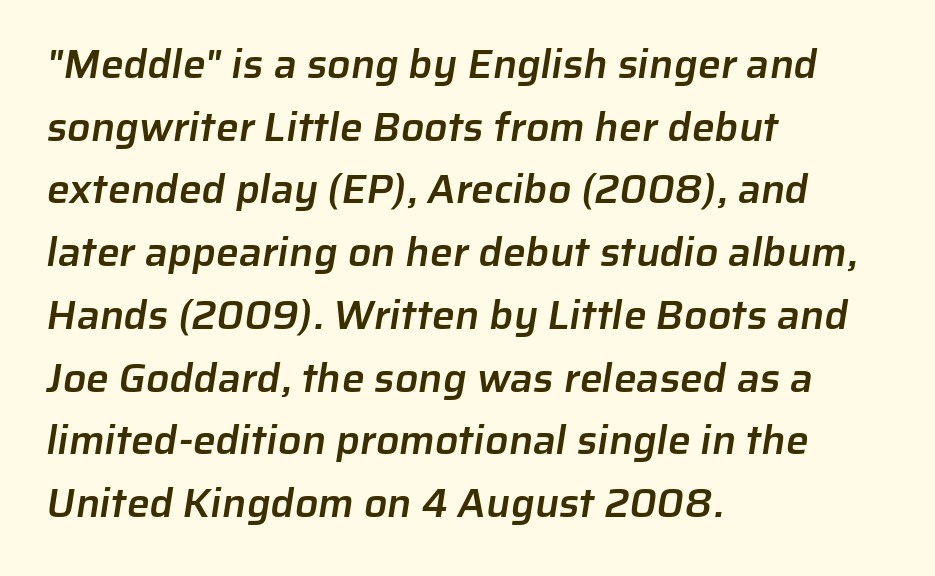
The image shows 41 px semibold sans-serif type; set left-aligned, normal line spacing (1.53x), normal letter spacing, not underlined; low stroke contrast and a medium x-height.
